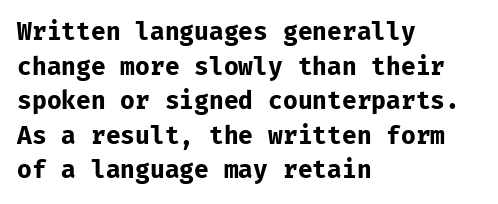
{"italic": "no", "bold": "yes", "underline": "no", "align": "left", "line_spacing": "normal", "line_spacing_ratio": 1.44, "letter_spacing": "normal", "letter_spacing_em": 0.0, "glyph_px": 24}
